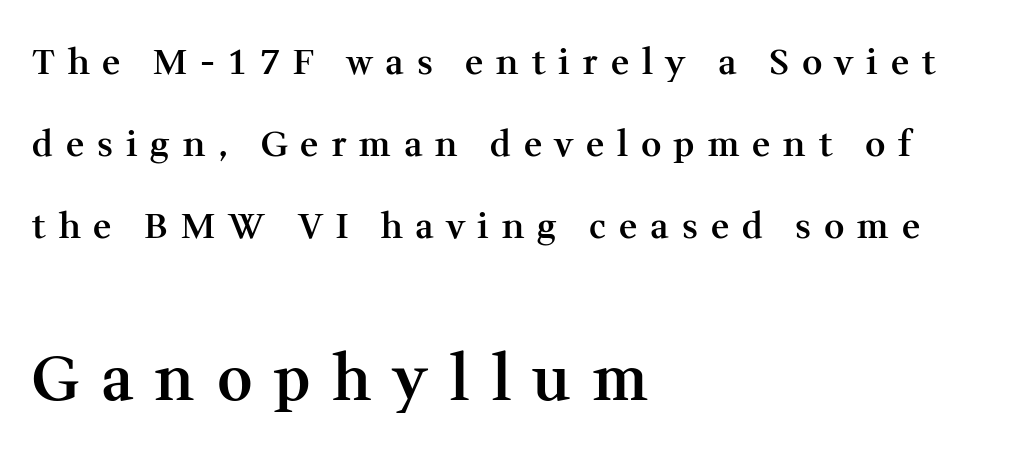
The image shows 61 px semibold serif type, upright; set left-aligned, loose line spacing (2.34x), unusually wide letter spacing (+0.37 em), not underlined; the second (bottom) block is 1.74x larger; medium stroke contrast and a medium x-height.
